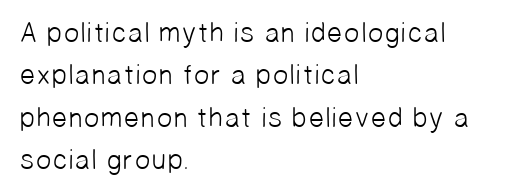
{"serif": "no", "bold": "no", "weight": "light", "width": "normal", "stroke_contrast": "low", "x_height": "medium", "monospaced": "no", "underline": "no", "align": "left", "line_spacing": "normal", "line_spacing_ratio": 1.51, "letter_spacing": "normal", "letter_spacing_em": 0.0, "glyph_px": 28}
